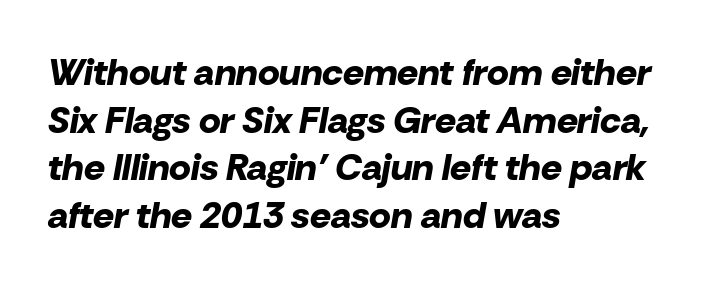
The image shows 37 px bold type, italic (leaning right); set left-aligned, normal line spacing (1.29x), normal letter spacing, not underlined; low stroke contrast and a medium x-height.
